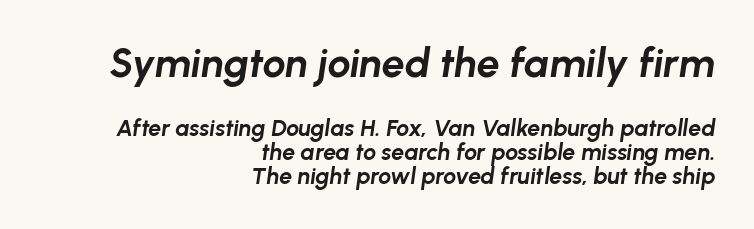
{"italic": "yes", "lean": "right", "slant_degrees": 8, "bold": "yes", "weight": "bold", "width": "normal", "stroke_contrast": "low", "x_height": "medium", "monospaced": "no", "underline": "no", "align": "right", "line_spacing": "tight", "line_spacing_ratio": 1.05, "letter_spacing": "normal", "letter_spacing_em": 0.0, "larger_block": "first", "size_ratio": 1.78, "glyph_px": 41}
